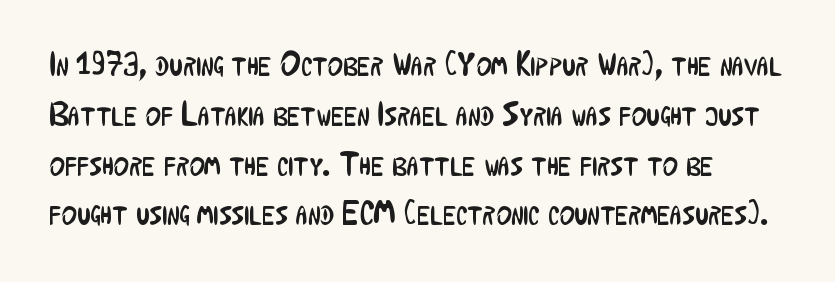
Standard letterfit; no display-style spreading of the glyphs. Interline gaps are of average width in this sample. Each stroke keeps to a modest, everyday thickness or less. The letters stand upright; this is a roman face. Is this a sans? Yes — the strokes have no serifs. Words float on clear page, feet unadorned.
